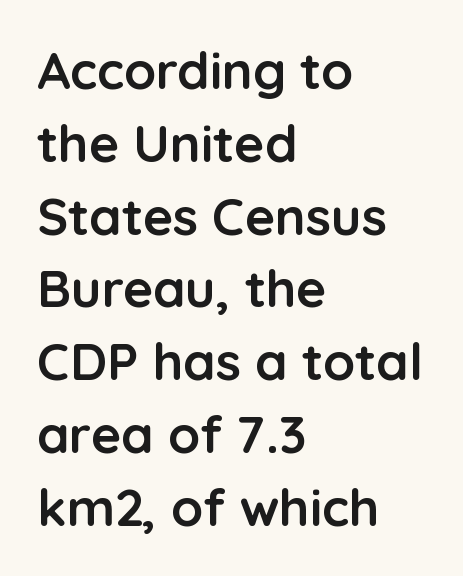
Q: Is the text bold? A: Yes.
Q: Is the text italic (slanted)? A: No, it is upright.
Q: Is the typeface a serif or a sans-serif typeface? A: Sans-serif.
Q: Is the text underlined? A: No.
Q: How is the paragraph aligned? A: Left-aligned.
Q: Is the spacing between letters normal or unusually wide? A: Normal.
Q: Is the spacing between lines tight, normal or loose? A: Normal.
Q: Width (condensed, normal, or wide)? A: Normal.
Q: Stroke contrast? A: Low.
Q: x-height? A: Medium.
Q: Monospaced? A: No.
